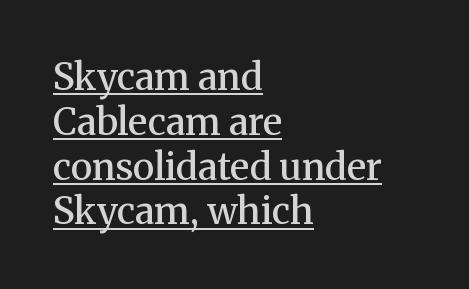
Q: Is the text bold? A: Semi-bold.
Q: Is the text italic (slanted)? A: No, it is upright.
Q: Is the typeface a serif or a sans-serif typeface? A: Serif.
Q: Is the text underlined? A: Yes.
Q: How is the paragraph aligned? A: Left-aligned.
Q: Is the spacing between letters normal or unusually wide? A: Normal.
Q: Width (condensed, normal, or wide)? A: Normal.
Q: Stroke contrast? A: Medium.
Q: x-height? A: Medium.
Q: Monospaced? A: No.
